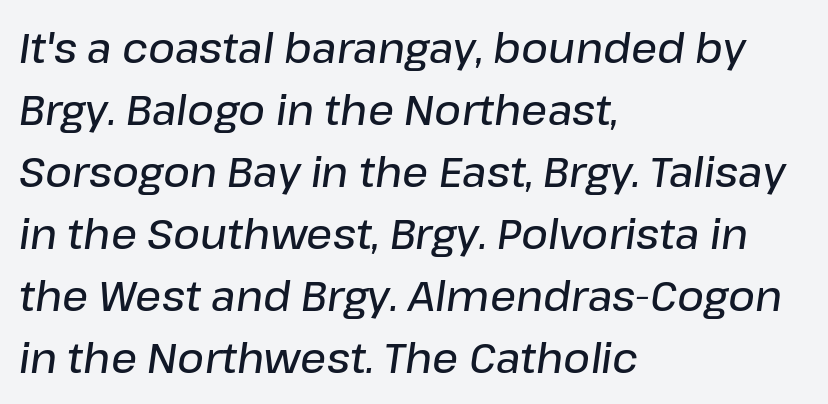
This rendering uses left alignment, leaving the right contour irregular. Bold? Not quite — semibold, heavier than regular but stopping short. Leading matches the norm, producing a regular column. In terms of letterspacing, this is plain default setting. You could not count columns in this text — the font is proportionally spaced.
